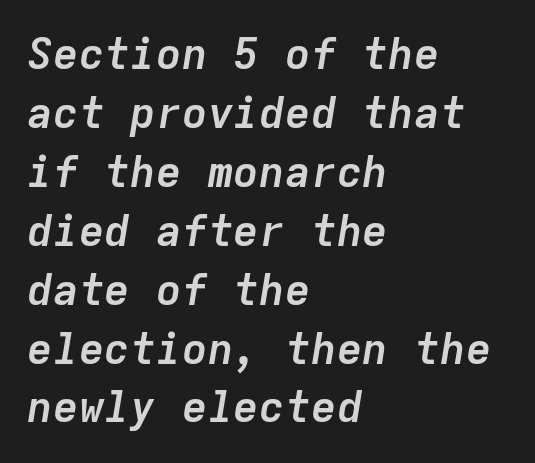
The image shows 43 px semibold type, italic (leaning right), monospaced; set left-aligned, normal line spacing (1.37x), normal letter spacing, not underlined; low stroke contrast and a medium x-height.
